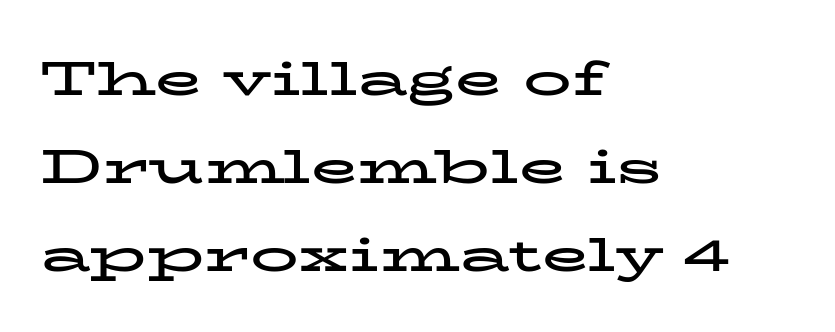
Q: Is the text bold? A: Yes.
Q: Is the text italic (slanted)? A: No, it is upright.
Q: Is the typeface a serif or a sans-serif typeface? A: Serif.
Q: Is the text underlined? A: No.
Q: How is the paragraph aligned? A: Left-aligned.
Q: Is the spacing between letters normal or unusually wide? A: Normal.
Q: Width (condensed, normal, or wide)? A: Wide.
Q: Stroke contrast? A: Low.
Q: x-height? A: Medium.
Q: Monospaced? A: No.
